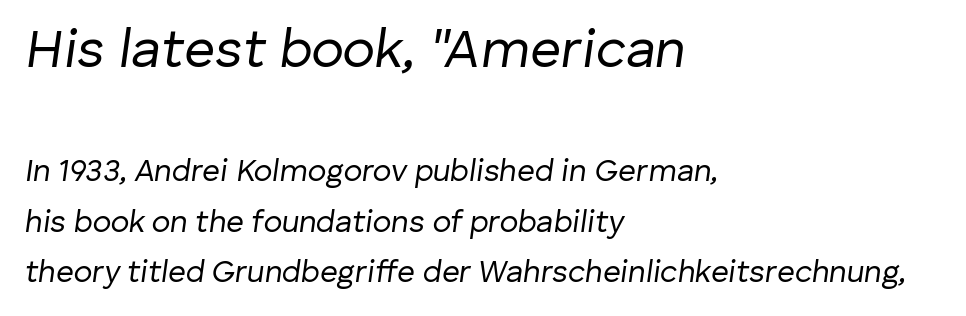
Glance below the letters and you will spot only blank space. The rows are spaced the way most documents space them. The passage shown is typed in a proportional face where columns would drift. Weight: regular or lighter. The rendering applies a slant to the glyphs. No extra tracking has been applied to these lines.
